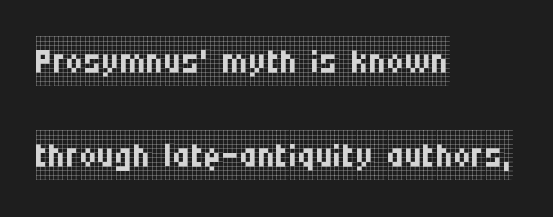
The lines in this sample share a left origin and differ only in where they stop. Every stem runs plumb, perpendicular to the baseline. Beneath every word, the page is bare. The passage shown is not bold in any degree. Leading: increased.
